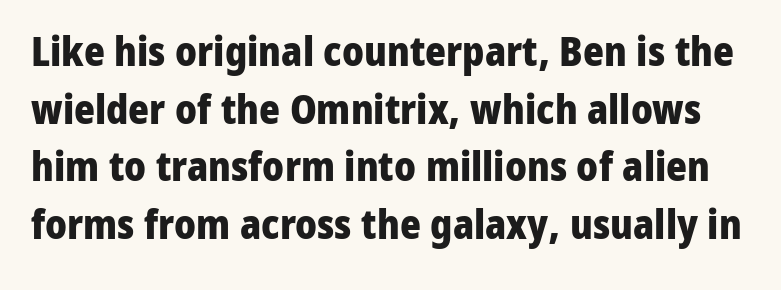
The image shows 40 px heavy sans-serif type, upright; set normal line spacing (1.44x), normal letter spacing, not underlined; low stroke contrast and a medium x-height.
